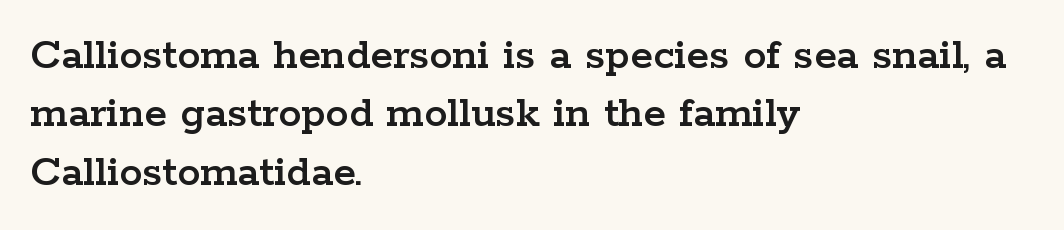
The image shows 46 px wide serif type, upright; set left-aligned, normal line spacing (1.27x), normal letter spacing, not underlined; low stroke contrast and a medium x-height.
